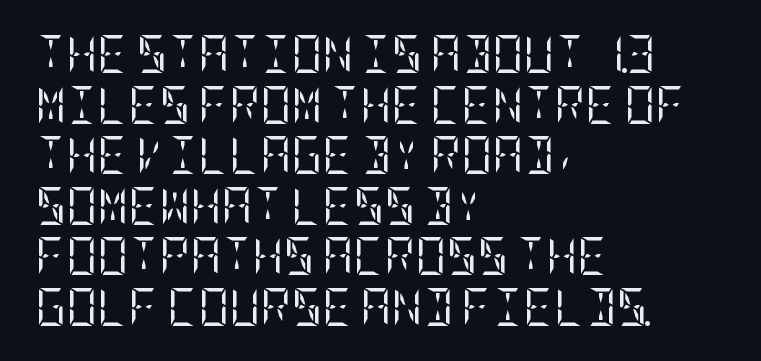
{"serif": "yes", "italic": "no", "bold": "no", "weight": "regular", "width": "condensed", "stroke_contrast": "low", "x_height": "large", "underline": "no", "align": "left", "line_spacing": "normal", "line_spacing_ratio": 1.33, "letter_spacing": "normal", "letter_spacing_em": 0.0, "glyph_px": 38}
